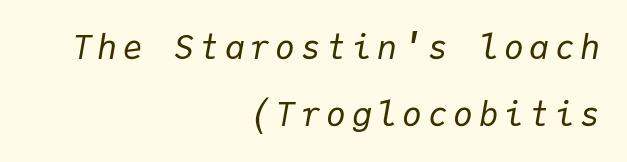
Q: Is the text bold? A: No.
Q: Is the text italic (slanted)? A: Yes, it leans right by about 9 degrees.
Q: Is the text underlined? A: No.
Q: How is the paragraph aligned? A: Right-aligned.
Q: Is the spacing between lines tight, normal or loose? A: Loose.
Q: Width (condensed, normal, or wide)? A: Normal.
Q: Stroke contrast? A: Low.
Q: x-height? A: Medium.
Q: Monospaced? A: Yes.
